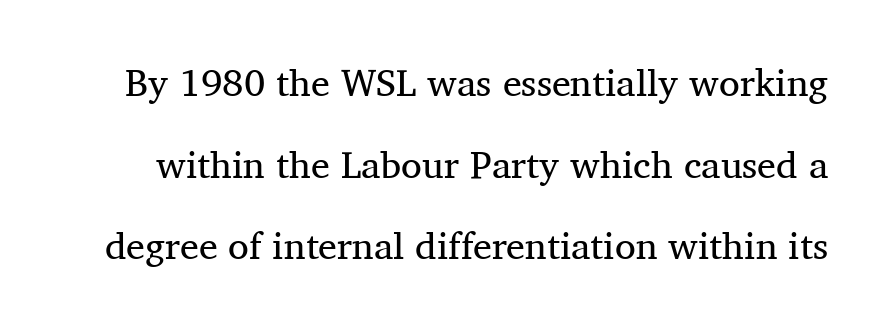
{"serif": "yes", "italic": "no", "bold": "no", "weight": "regular", "width": "normal", "stroke_contrast": "medium", "x_height": "medium", "monospaced": "no", "underline": "no", "line_spacing": "loose", "line_spacing_ratio": 2.15, "letter_spacing": "normal", "letter_spacing_em": 0.0, "glyph_px": 38}
